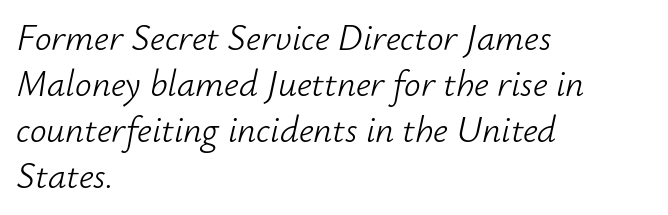
{"italic": "yes", "lean": "right", "slant_degrees": 12, "bold": "no", "weight": "light", "width": "normal", "stroke_contrast": "low", "x_height": "small", "monospaced": "no", "underline": "no", "align": "left", "line_spacing_ratio": 1.24, "letter_spacing": "normal", "letter_spacing_em": 0.0, "glyph_px": 37}
